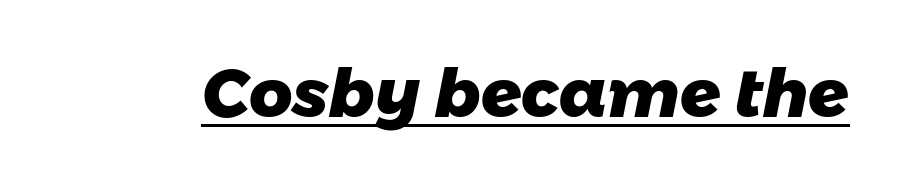
Q: Is the text bold? A: Yes.
Q: Is the typeface a serif or a sans-serif typeface? A: Sans-serif.
Q: Is the text underlined? A: Yes.
Q: Is the spacing between letters normal or unusually wide? A: Normal.
Q: Width (condensed, normal, or wide)? A: Normal.
Q: Stroke contrast? A: Low.
Q: x-height? A: Medium.
Q: Monospaced? A: No.
